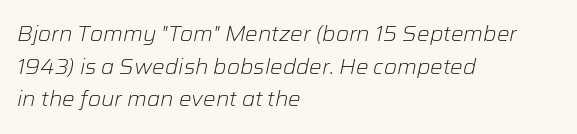
The image shows 21 px text type, italic (leaning right); set left-aligned, normal line spacing (1.55x), normal letter spacing, not underlined.
